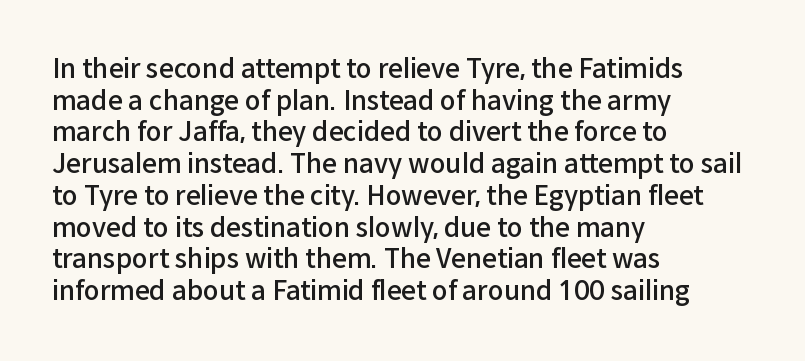
The image shows 26 px text type, upright; set left-aligned, line spacing 1.22x, normal letter spacing, not underlined.
